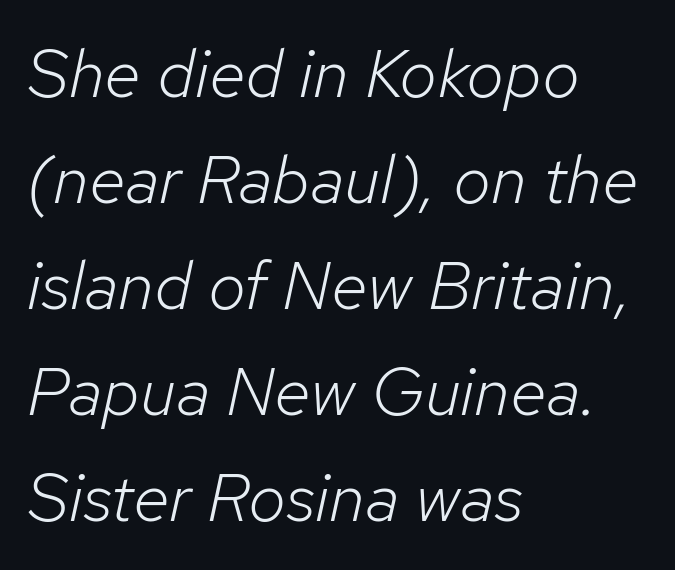
The image shows 68 px light type, italic (leaning right); set left-aligned, normal line spacing (1.56x), normal letter spacing, not underlined; low stroke contrast and a medium x-height.
